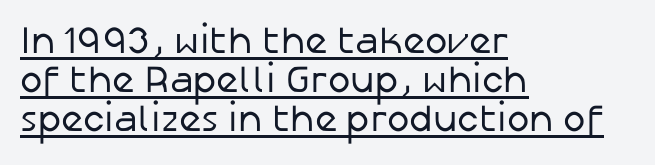
{"serif": "no", "italic": "no", "bold": "no", "weight": "regular", "width": "normal", "stroke_contrast": "low", "x_height": "medium", "monospaced": "no", "underline": "yes", "align": "left", "line_spacing": "tight", "line_spacing_ratio": 1.02, "letter_spacing": "normal", "letter_spacing_em": 0.0, "glyph_px": 38}
